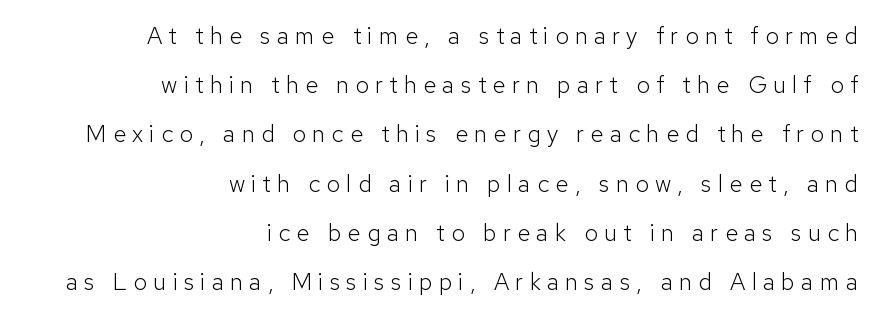
{"italic": "no", "bold": "no", "underline": "no", "align": "right", "line_spacing": "loose", "line_spacing_ratio": 2.05, "letter_spacing": "wide", "letter_spacing_em": 0.26, "glyph_px": 24}
